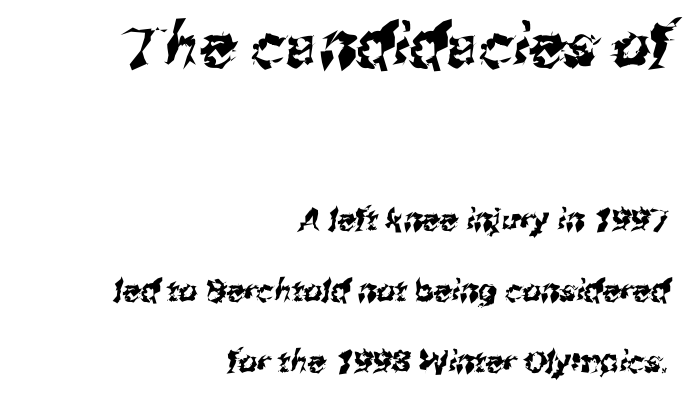
Varying glyph widths throughout — classic text-font behaviour. The passage shown has conventional tracking throughout. A student would call this right alignment; a typographer would say flush right, rag left. Of the two passages, the one on top uses the larger point size. The vertical gap from one line to the next is large. To sum up the face: it is a sans, with no serifs.
